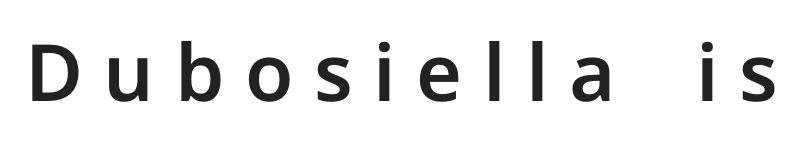
Every character sits straight up, as roman type does. How are the letters spaced? Widely, with obvious added tracking. The foot of each line stays bare and open. Is this a sans? Yes — the strokes have no serifs.
